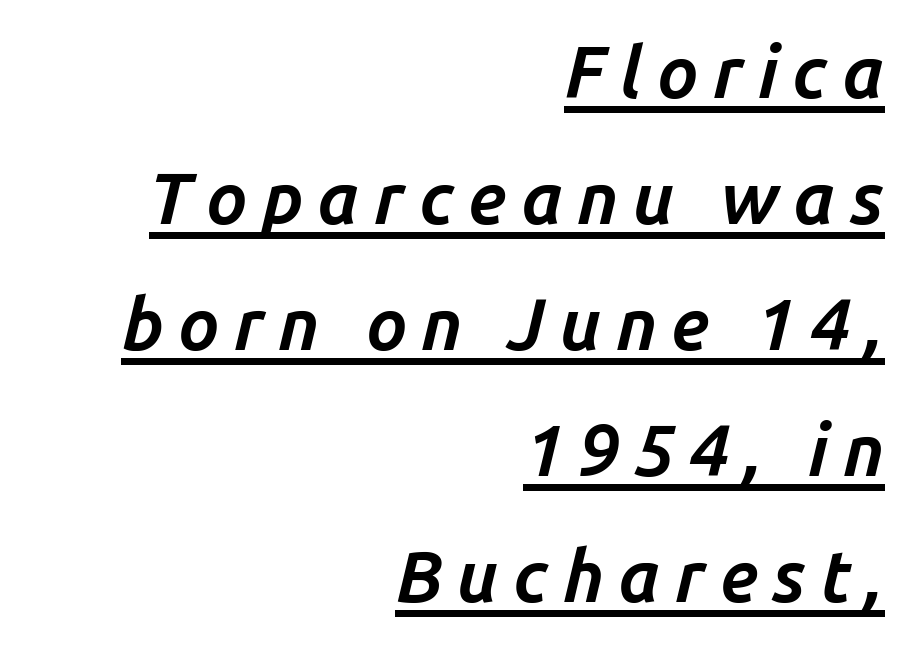
Q: Is the text bold? A: Yes.
Q: Is the text italic (slanted)? A: Yes, it leans right by about 14 degrees.
Q: Is the text underlined? A: Yes.
Q: How is the paragraph aligned? A: Right-aligned.
Q: Is the spacing between letters normal or unusually wide? A: Unusually wide.
Q: Width (condensed, normal, or wide)? A: Normal.
Q: Stroke contrast? A: Low.
Q: x-height? A: Medium.
Q: Monospaced? A: No.
